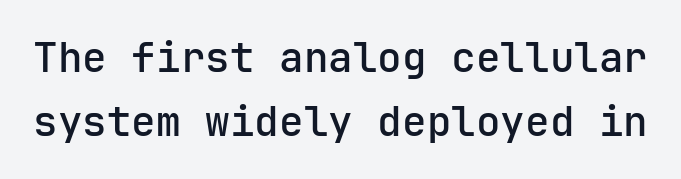
The image shows 41 px semibold sans-serif type, upright; set normal line spacing (1.56x), normal letter spacing, not underlined; low stroke contrast and a medium x-height.
